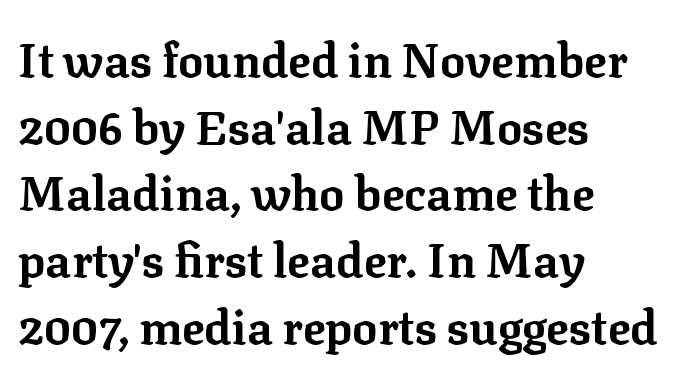
The image shows 47 px bold serif type, upright; set left-aligned, normal line spacing (1.42x), normal letter spacing, not underlined; low stroke contrast and a medium x-height.
